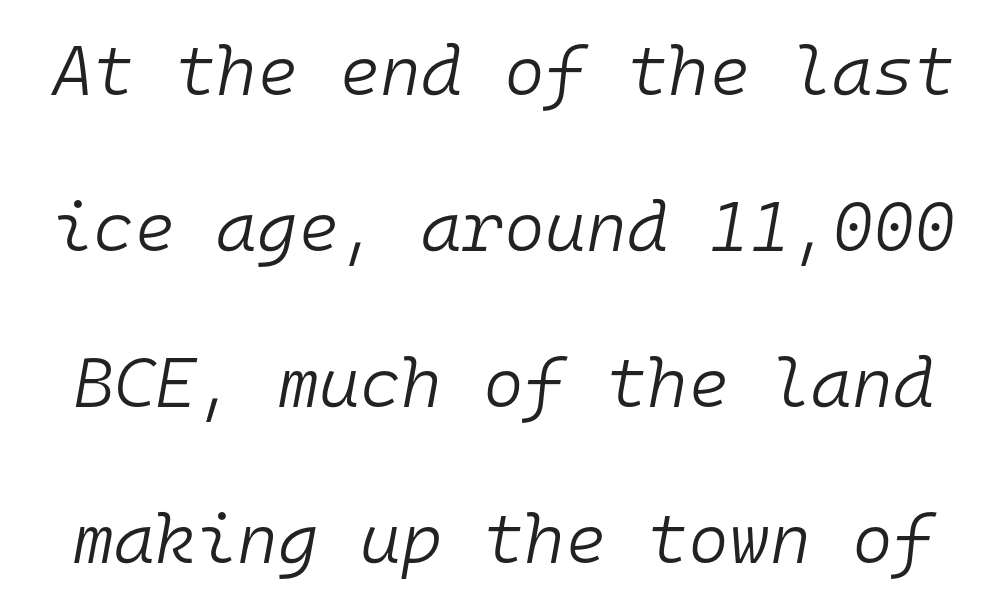
Q: Is the text bold? A: No.
Q: Is the text italic (slanted)? A: Yes, it leans right by about 10 degrees.
Q: Is the text underlined? A: No.
Q: Is the spacing between letters normal or unusually wide? A: Normal.
Q: Is the spacing between lines tight, normal or loose? A: Loose.
Q: Width (condensed, normal, or wide)? A: Normal.
Q: Stroke contrast? A: Low.
Q: x-height? A: Medium.
Q: Monospaced? A: Yes.
